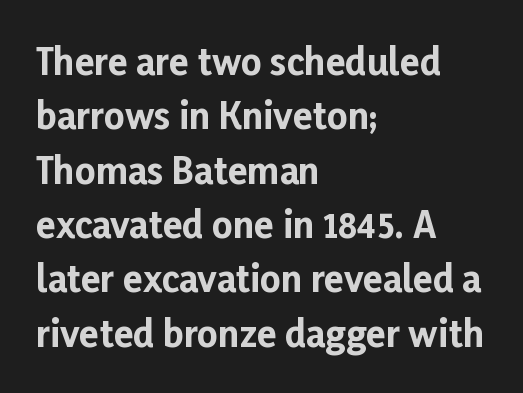
Nope, no serifs anywhere on these letters. Descenders hang freely into open space. The face used here is proportionally spaced, like ordinary book or web type. Compared with a centered layout, this one pins lines to the left instead. Vertically, the passage feels balanced, rows spaced as you'd expect.
